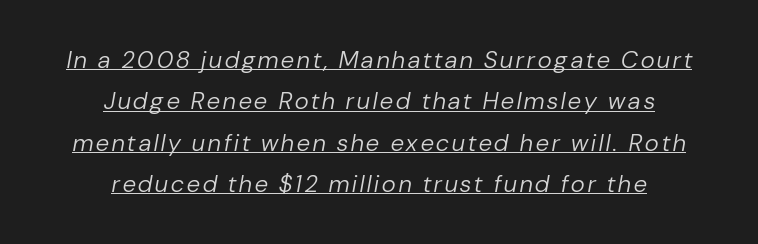
Yep, that's italic — everything's leaning. A baseline rule has been typeset under these characters. A student would call this center alignment; a typographer would say set centered. The cut favours lightness, reaching ordinary text weight at its darkest.
